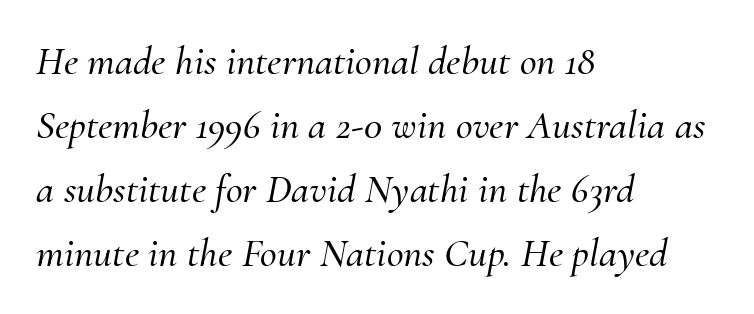
{"serif": "yes", "italic": "yes", "lean": "right", "slant_degrees": 10, "width": "normal", "stroke_contrast": "medium", "x_height": "small", "monospaced": "no", "underline": "no", "align": "left", "line_spacing": "normal", "line_spacing_ratio": 1.56, "letter_spacing": "normal", "letter_spacing_em": 0.0, "glyph_px": 41}
